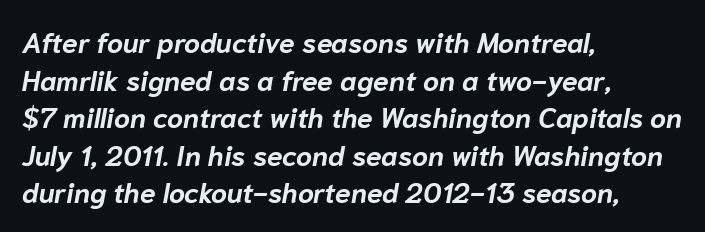
{"italic": "yes", "lean": "right", "slant_degrees": 10, "bold": "yes", "weight": "bold", "width": "normal", "stroke_contrast": "low", "x_height": "medium", "monospaced": "no", "underline": "no", "align": "left", "line_spacing": "normal", "line_spacing_ratio": 1.34, "letter_spacing": "normal", "letter_spacing_em": 0.0, "glyph_px": 28}
